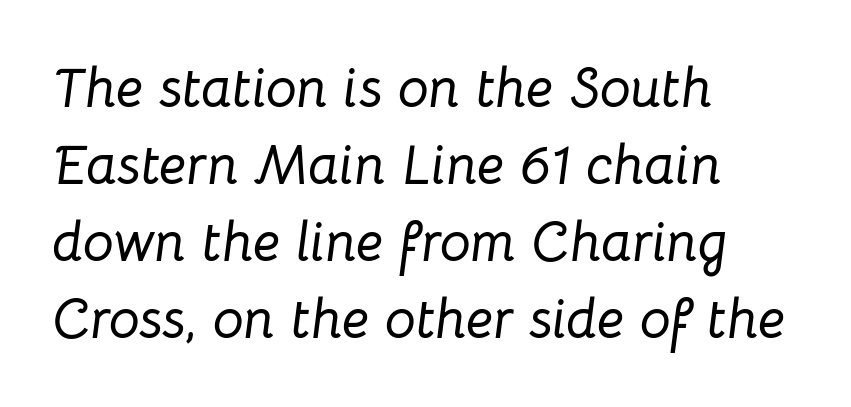
The image shows 55 px text type, italic (leaning right); set left-aligned, normal line spacing (1.4x), normal letter spacing, not underlined; low stroke contrast and a medium x-height.
